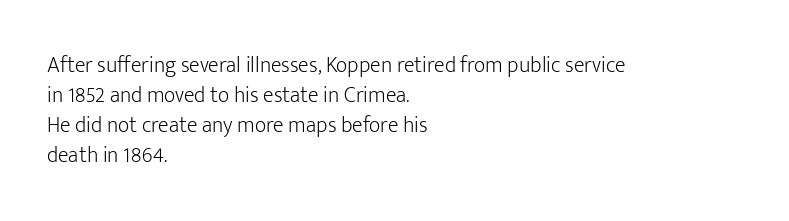
{"italic": "no", "bold": "no", "underline": "no", "align": "left", "line_spacing": "normal", "line_spacing_ratio": 1.36, "letter_spacing": "normal", "letter_spacing_em": 0.0, "glyph_px": 22}
